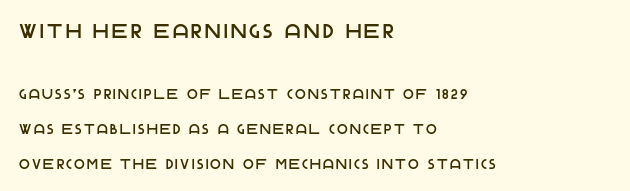
The image shows 20 px text type, upright; set left-aligned, loose line spacing (2.5x), not underlined; the first (top) block is 1.43x larger.
